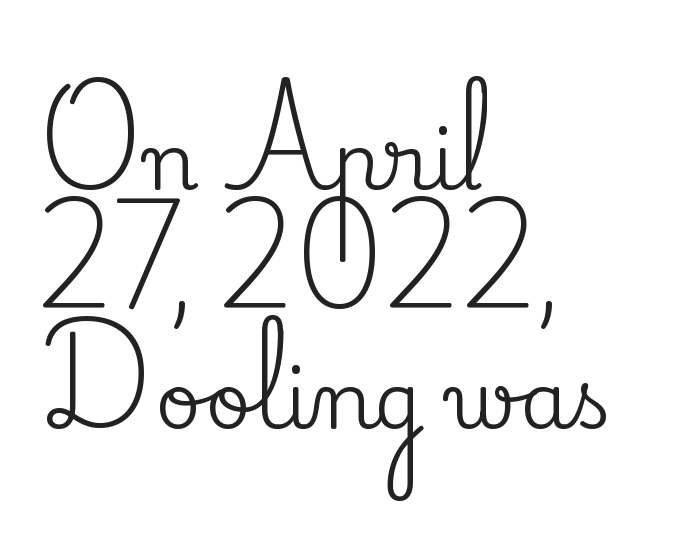
What stands out about the letter spacing? Nothing — it is the standard amount. Interline gaps are of average width in this sample. Note: serifs present on the glyphs. The words here are not underlined.
